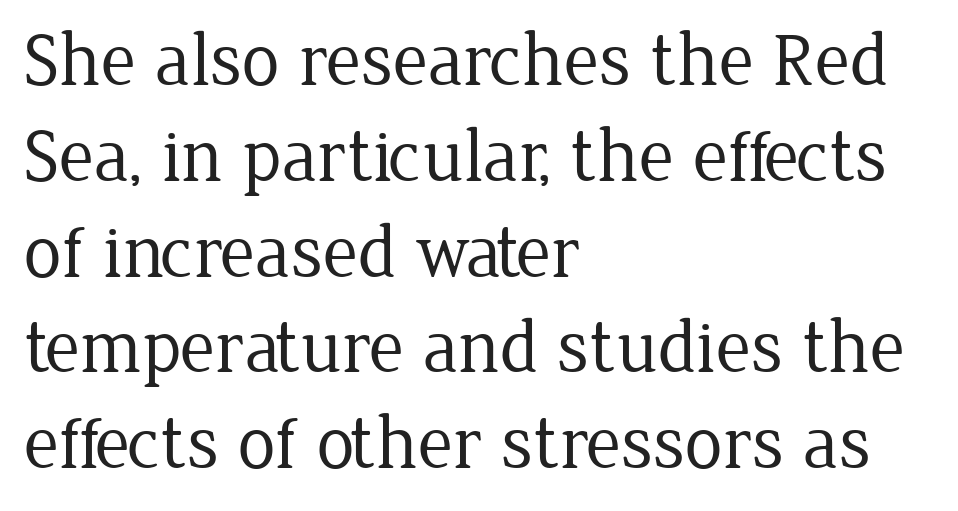
The image shows 76 px regular-weight serif type, upright; set left-aligned, normal line spacing (1.26x), normal letter spacing, not underlined; low stroke contrast and a medium x-height.
